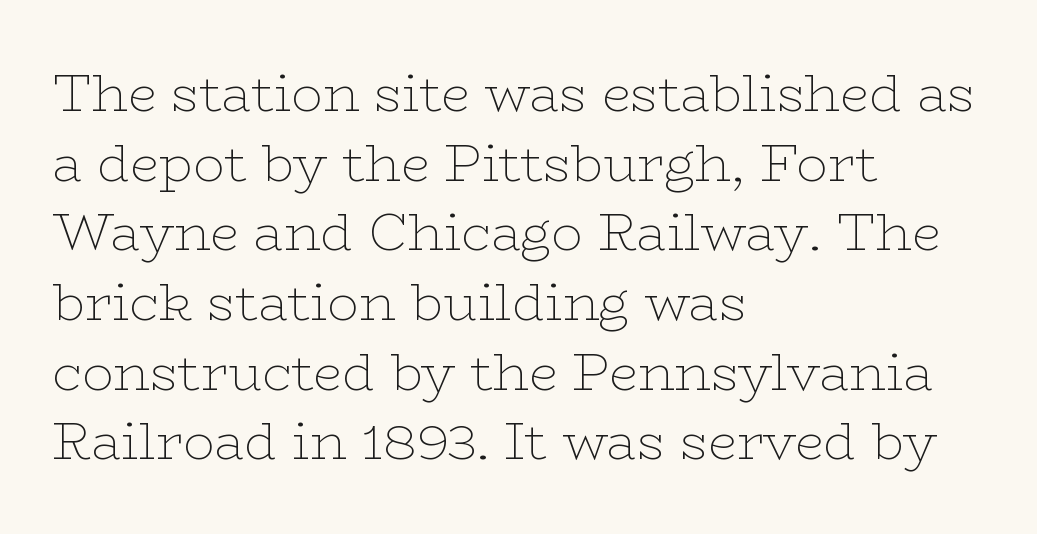
Q: Is the text bold? A: No.
Q: Is the text italic (slanted)? A: No, it is upright.
Q: Is the typeface a serif or a sans-serif typeface? A: Serif.
Q: Is the text underlined? A: No.
Q: How is the paragraph aligned? A: Left-aligned.
Q: Is the spacing between letters normal or unusually wide? A: Normal.
Q: Is the spacing between lines tight, normal or loose? A: Normal.
Q: Width (condensed, normal, or wide)? A: Wide.
Q: Stroke contrast? A: Low.
Q: x-height? A: Medium.
Q: Monospaced? A: No.
